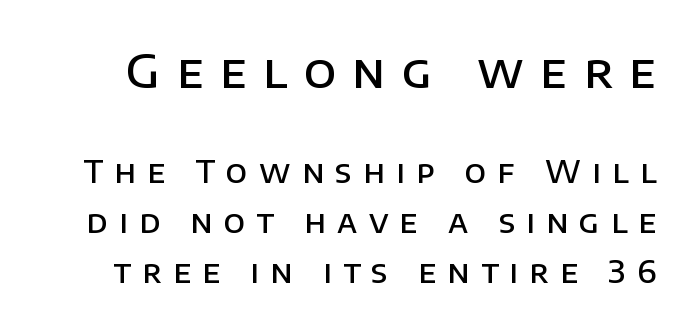
{"serif": "no", "italic": "no", "bold": "semi", "weight": "semibold", "width": "normal", "stroke_contrast": "low", "x_height": "large", "monospaced": "no", "underline": "no", "line_spacing": "normal", "line_spacing_ratio": 1.61, "letter_spacing": "wide", "letter_spacing_em": 0.36, "larger_block": "first", "size_ratio": 1.48, "glyph_px": 46}
